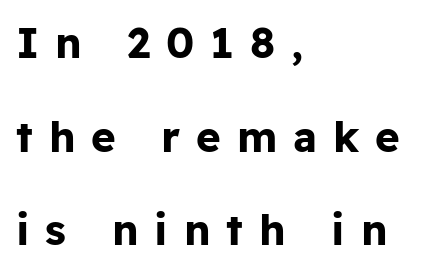
Q: Is the text bold? A: Yes.
Q: Is the text italic (slanted)? A: No, it is upright.
Q: Is the typeface a serif or a sans-serif typeface? A: Sans-serif.
Q: Is the text underlined? A: No.
Q: How is the paragraph aligned? A: Left-aligned.
Q: Is the spacing between letters normal or unusually wide? A: Unusually wide.
Q: Is the spacing between lines tight, normal or loose? A: Loose.
Q: Width (condensed, normal, or wide)? A: Normal.
Q: Stroke contrast? A: Low.
Q: x-height? A: Medium.
Q: Monospaced? A: No.
